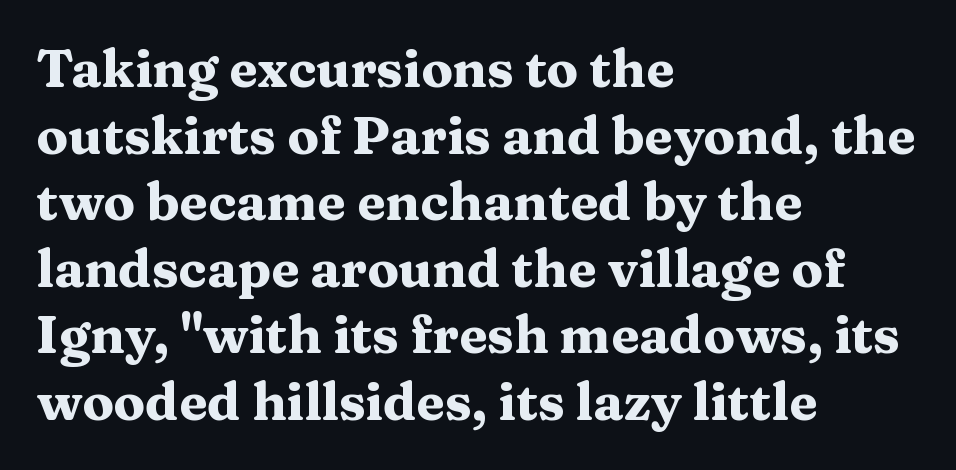
The image shows 52 px heavy, wide serif type, upright; set left-aligned, normal line spacing (1.28x), normal letter spacing, not underlined; medium stroke contrast and a medium x-height.
